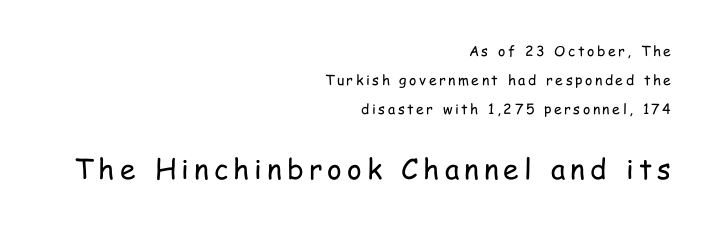
{"serif": "no", "italic": "no", "bold": "no", "weight": "regular", "width": "condensed", "stroke_contrast": "low", "x_height": "medium", "monospaced": "no", "underline": "no", "align": "right", "line_spacing": "loose", "line_spacing_ratio": 2.06, "larger_block": "second", "size_ratio": 2.0, "glyph_px": 28}
